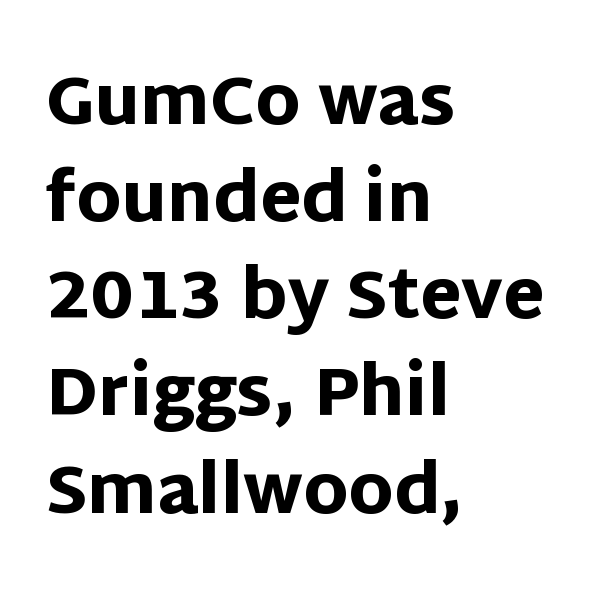
Q: Is the text bold? A: Yes.
Q: Is the text italic (slanted)? A: No, it is upright.
Q: Is the typeface a serif or a sans-serif typeface? A: Sans-serif.
Q: Is the text underlined? A: No.
Q: How is the paragraph aligned? A: Left-aligned.
Q: Is the spacing between letters normal or unusually wide? A: Normal.
Q: Is the spacing between lines tight, normal or loose? A: Normal.
Q: Width (condensed, normal, or wide)? A: Normal.
Q: Stroke contrast? A: Low.
Q: x-height? A: Large.
Q: Monospaced? A: No.
